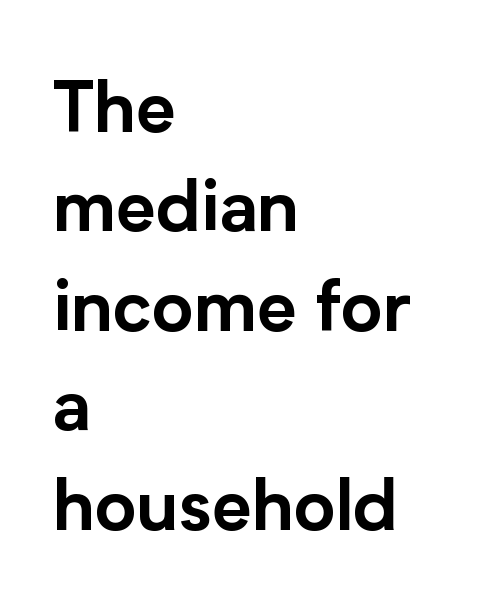
{"serif": "no", "italic": "no", "width": "normal", "stroke_contrast": "low", "x_height": "medium", "monospaced": "no", "underline": "no", "align": "left", "line_spacing": "normal", "line_spacing_ratio": 1.4, "letter_spacing": "normal", "letter_spacing_em": 0.0, "glyph_px": 71}
